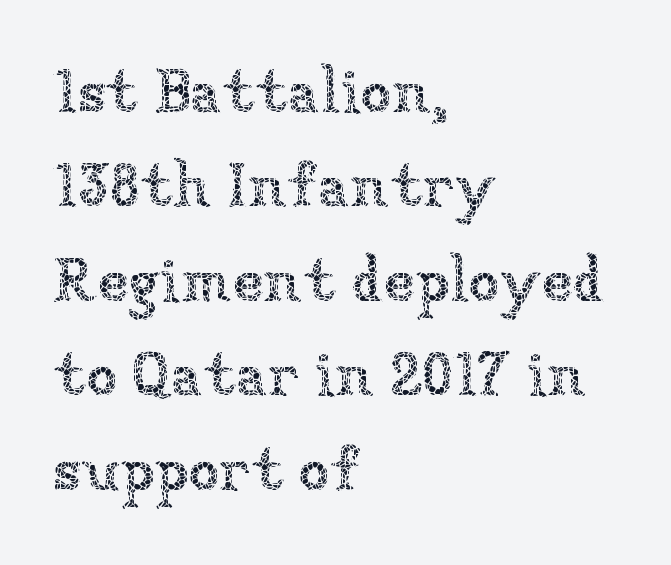
{"italic": "no", "bold": "no", "weight": "thin", "width": "normal", "stroke_contrast": "low", "x_height": "medium", "monospaced": "no", "underline": "no", "align": "left", "line_spacing": "normal", "line_spacing_ratio": 1.5, "letter_spacing": "normal", "letter_spacing_em": 0.0, "glyph_px": 63}
